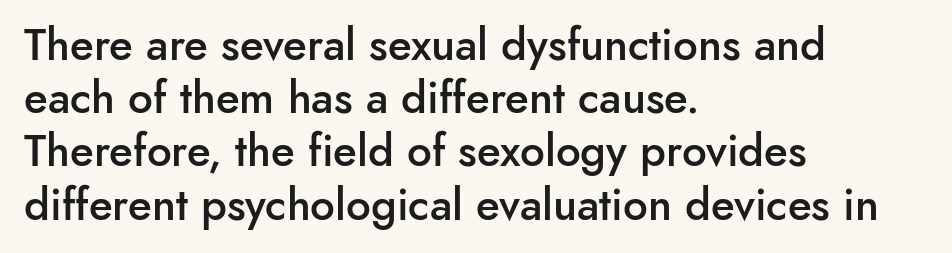
Short note: letters normally spaced. The letters advance in unequal steps, a hallmark of proportional type. Compared with an ordinary text face, these strokes are moderately heavier — a semibold. Left-aligned paragraph, ragged on the right. Upright lettering throughout. This rendering employs a face without finishing strokes, i.e., a sans-serif.
